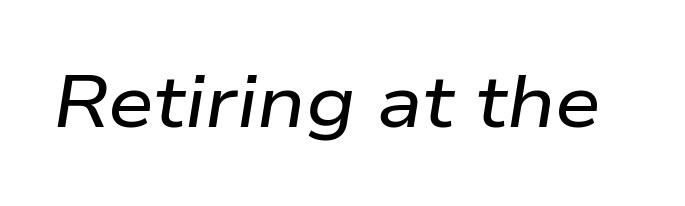
The space beneath each line is pristine and unruled. Each word holds together tightly as a unit, with standard inter-letter gaps. Would a proofreader flag this as italicized? Yes. Proportional: the letters do not fall into vertical columns.
